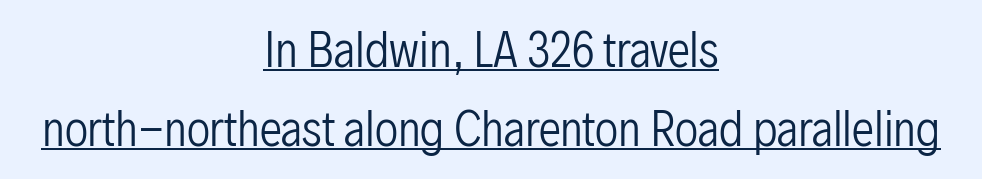
The image shows 45 px regular-weight, condensed sans-serif type, upright; set centered, line spacing 1.76x, normal letter spacing, underlined; low stroke contrast and a medium x-height.
